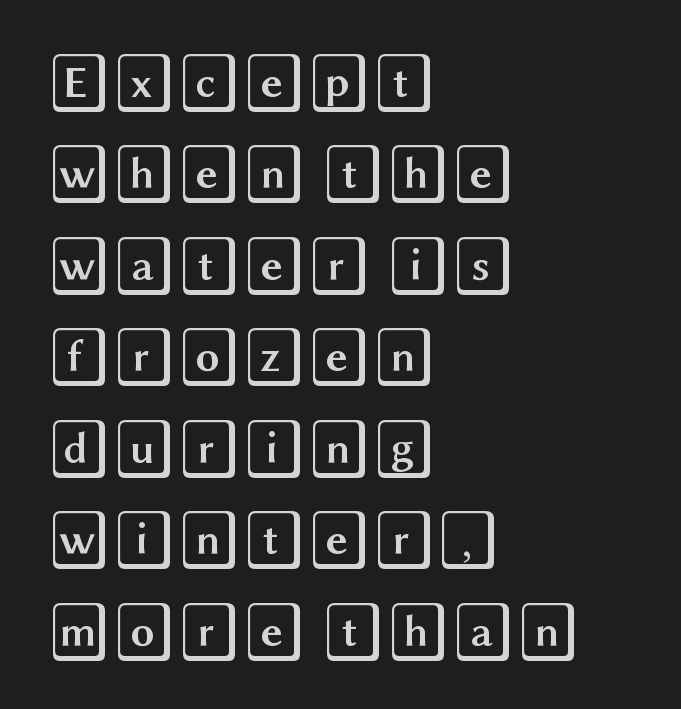
Nope, not italic — everything's standing straight. The foot of each line stays bare and open. The rows are spaced the way most documents space them. Horizontally, the lines are justified to the leading edge only. The passage shown has conventional tracking throughout.
